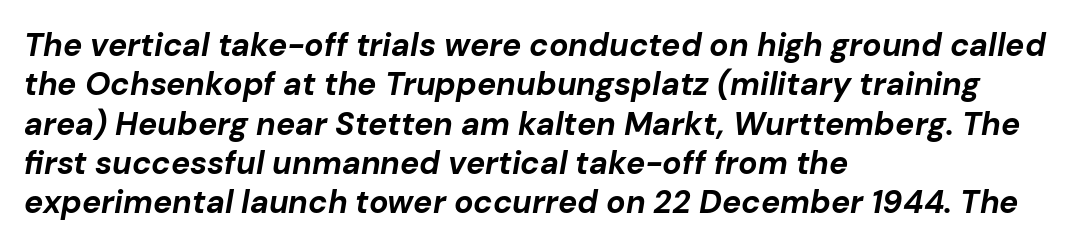
The image shows 32 px bold type, italic (leaning right); set left-aligned, line spacing 1.23x, normal letter spacing, not underlined; low stroke contrast and a medium x-height.
